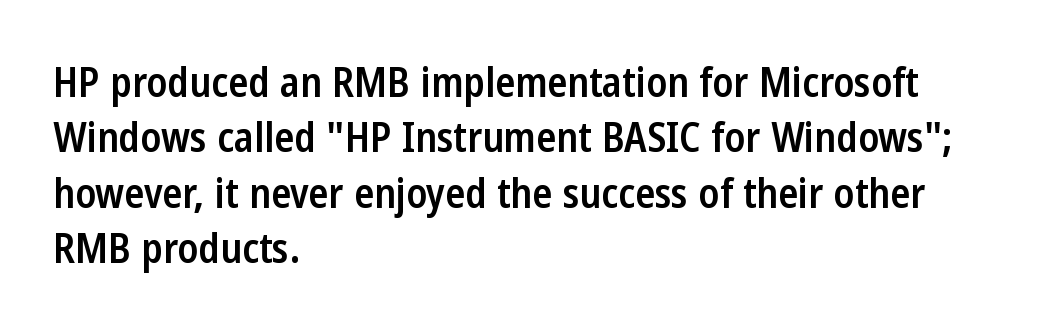
Q: Is the text bold? A: Semi-bold.
Q: Is the text italic (slanted)? A: No, it is upright.
Q: Is the typeface a serif or a sans-serif typeface? A: Sans-serif.
Q: Is the text underlined? A: No.
Q: How is the paragraph aligned? A: Left-aligned.
Q: Is the spacing between letters normal or unusually wide? A: Normal.
Q: Is the spacing between lines tight, normal or loose? A: Normal.
Q: Width (condensed, normal, or wide)? A: Condensed.
Q: Stroke contrast? A: Low.
Q: x-height? A: Medium.
Q: Monospaced? A: No.
